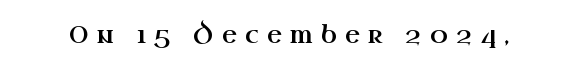
Letter spacing: wide. The gap between lines stays unmarked. Is there any slant? The stems are plumb.
